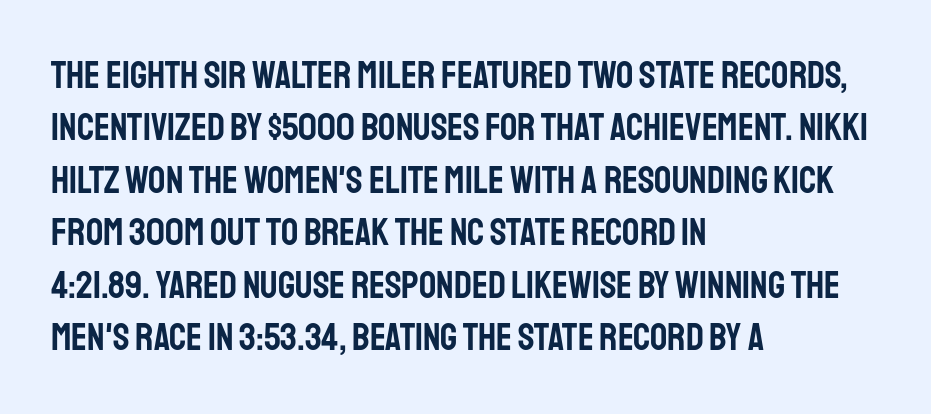
Q: Is the text italic (slanted)? A: No, it is upright.
Q: Is the typeface a serif or a sans-serif typeface? A: Sans-serif.
Q: Is the text underlined? A: No.
Q: How is the paragraph aligned? A: Left-aligned.
Q: Is the spacing between letters normal or unusually wide? A: Normal.
Q: Is the spacing between lines tight, normal or loose? A: Normal.
Q: Width (condensed, normal, or wide)? A: Condensed.
Q: Stroke contrast? A: Low.
Q: x-height? A: Large.
Q: Monospaced? A: No.
